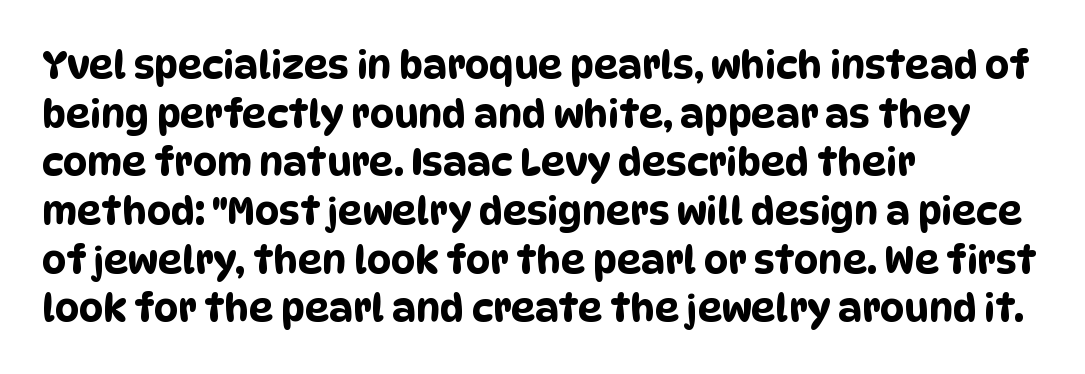
Q: Is the typeface a serif or a sans-serif typeface? A: Sans-serif.
Q: Is the text underlined? A: No.
Q: How is the paragraph aligned? A: Left-aligned.
Q: Is the spacing between letters normal or unusually wide? A: Normal.
Q: Is the spacing between lines tight, normal or loose? A: Normal.
Q: Width (condensed, normal, or wide)? A: Condensed.
Q: Stroke contrast? A: Low.
Q: x-height? A: Large.
Q: Monospaced? A: No.
